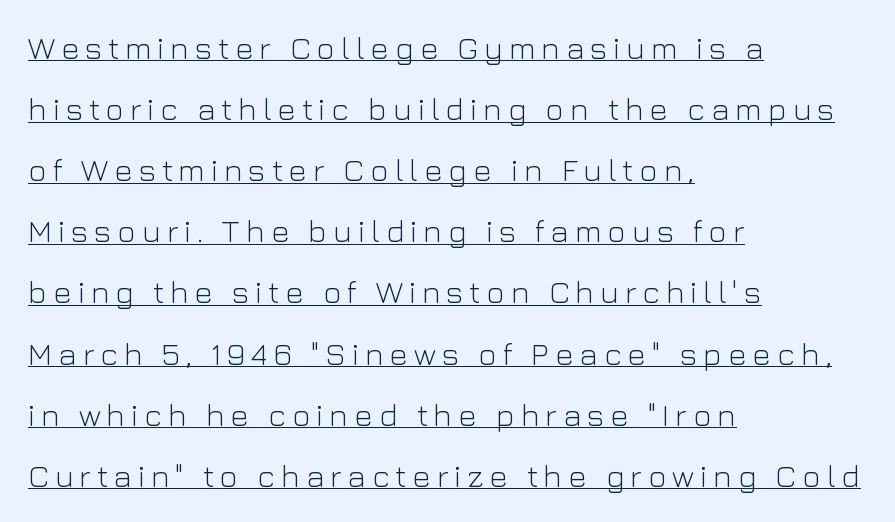
{"serif": "no", "italic": "no", "bold": "no", "weight": "light", "width": "normal", "stroke_contrast": "low", "x_height": "medium", "monospaced": "no", "underline": "yes", "align": "left", "line_spacing": "loose", "line_spacing_ratio": 1.91, "glyph_px": 32}
